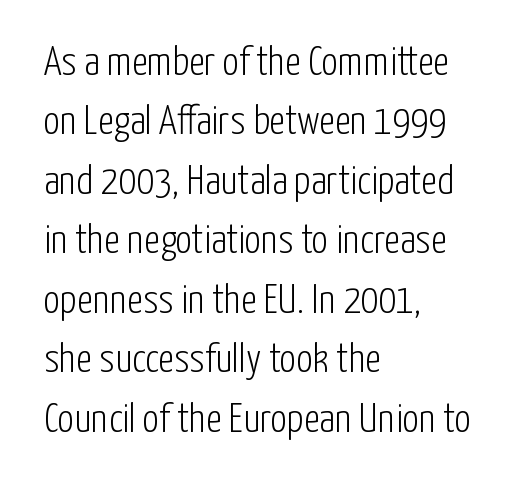
The horizontal fit of the characters is conventional and even. Quick note: not italic, upright. Are there feet on the stems? There aren't — it's a sans. A typesetter would call this proportional, since set widths differ per character.
